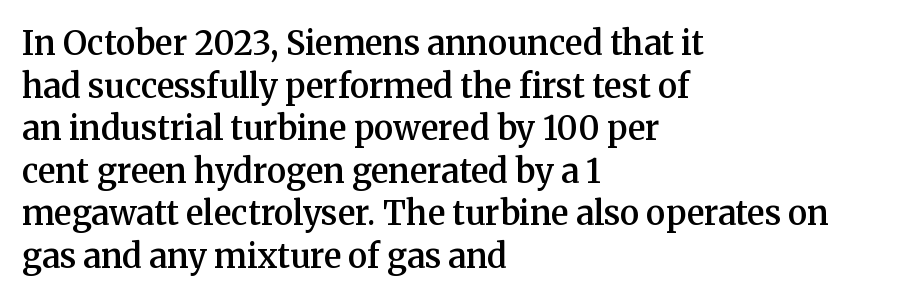
Where is the straight margin? On the left. Caption: semibold face, moderately heavy strokes. Spacing verdict: proportional, widths tailored to each character. The typeface chosen for these lines features serifs.
